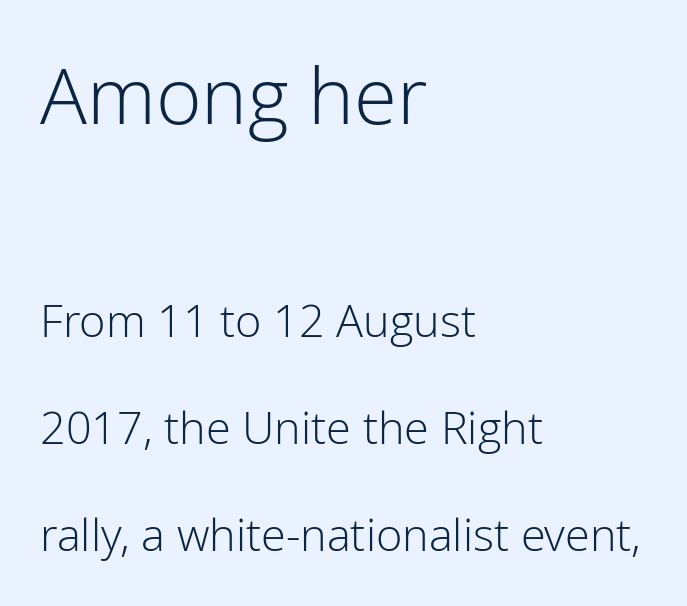
{"serif": "no", "italic": "no", "bold": "no", "weight": "light", "width": "normal", "stroke_contrast": "low", "x_height": "medium", "monospaced": "no", "underline": "no", "align": "left", "line_spacing": "loose", "line_spacing_ratio": 2.38, "letter_spacing": "normal", "letter_spacing_em": 0.0, "larger_block": "first", "size_ratio": 1.73, "glyph_px": 78}
